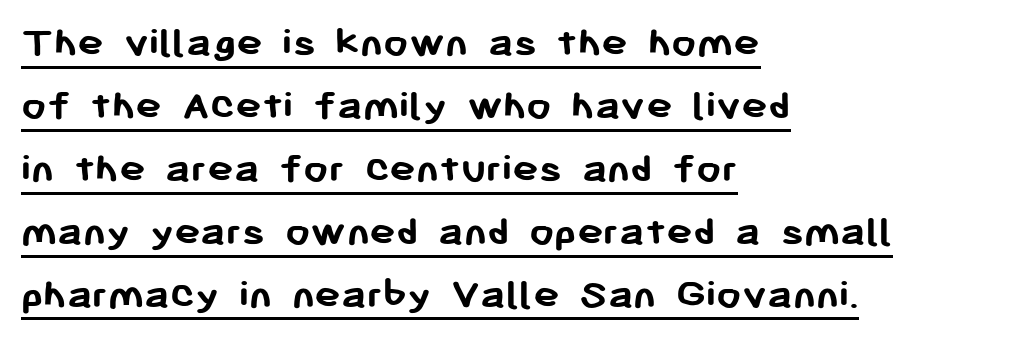
The image shows 44 px semibold sans-serif type, upright; set left-aligned, normal line spacing (1.43x), normal letter spacing, underlined; low stroke contrast and a medium x-height.
